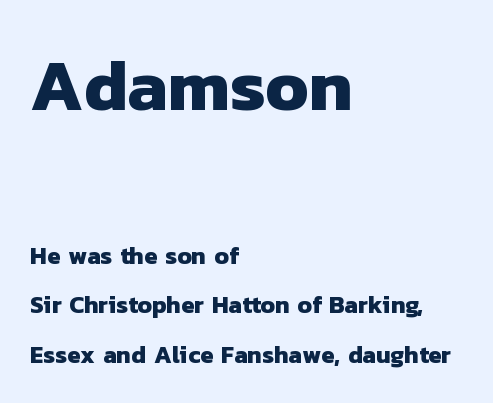
Q: Is the text bold? A: Yes.
Q: Is the typeface a serif or a sans-serif typeface? A: Sans-serif.
Q: Is the text underlined? A: No.
Q: How is the paragraph aligned? A: Left-aligned.
Q: Is the spacing between letters normal or unusually wide? A: Normal.
Q: Is the spacing between lines tight, normal or loose? A: Loose.
Q: Which block of text is set in a larger size, the first (top) or the second (bottom)? A: The first (top) one.
Q: Width (condensed, normal, or wide)? A: Normal.
Q: Stroke contrast? A: Low.
Q: x-height? A: Medium.
Q: Monospaced? A: No.
